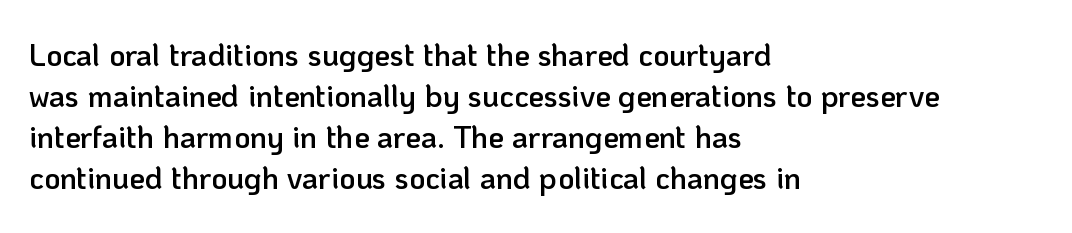
{"serif": "no", "italic": "no", "bold": "semi", "weight": "semibold", "width": "normal", "stroke_contrast": "low", "x_height": "medium", "monospaced": "no", "underline": "no", "align": "left", "line_spacing": "normal", "line_spacing_ratio": 1.32, "letter_spacing": "normal", "letter_spacing_em": 0.0, "glyph_px": 31}
